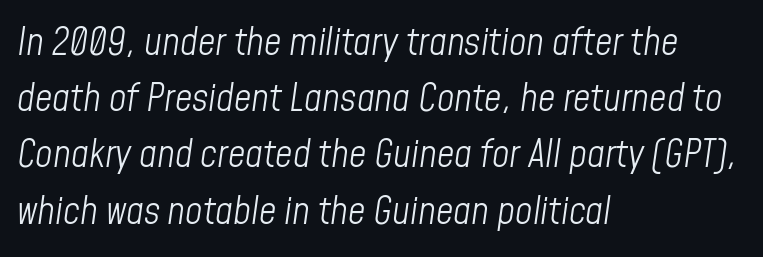
{"italic": "yes", "lean": "right", "slant_degrees": 8, "bold": "no", "weight": "light", "width": "condensed", "stroke_contrast": "low", "x_height": "medium", "monospaced": "no", "underline": "no", "align": "left", "line_spacing": "normal", "line_spacing_ratio": 1.48, "letter_spacing": "normal", "letter_spacing_em": 0.0, "glyph_px": 38}
